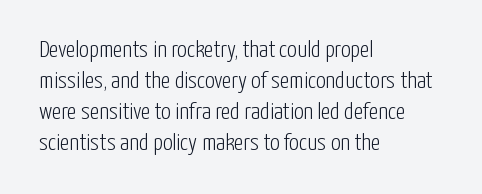
{"italic": "no", "bold": "no", "underline": "no", "align": "left", "line_spacing": "normal", "line_spacing_ratio": 1.29, "letter_spacing": "normal", "letter_spacing_em": 0.0, "glyph_px": 24}
